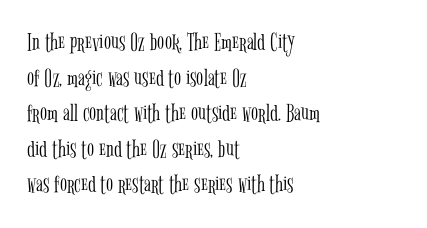
The image shows 26 px text type, upright; set left-aligned, normal line spacing (1.37x), normal letter spacing, not underlined.
